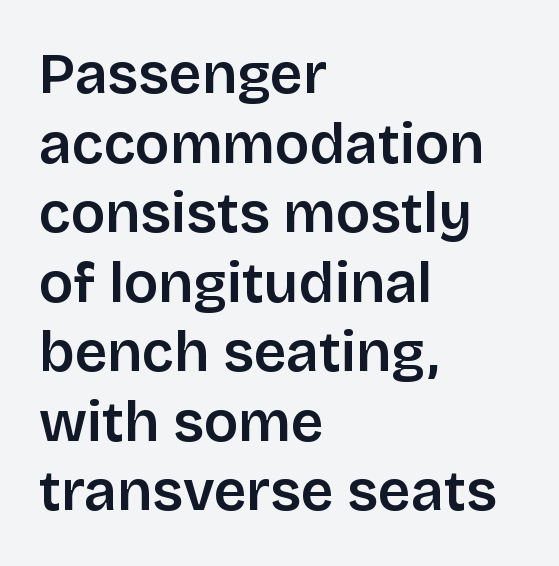
The image shows 57 px sans-serif type, upright; set left-aligned, line spacing 1.22x, normal letter spacing, not underlined; low stroke contrast and a large x-height.
